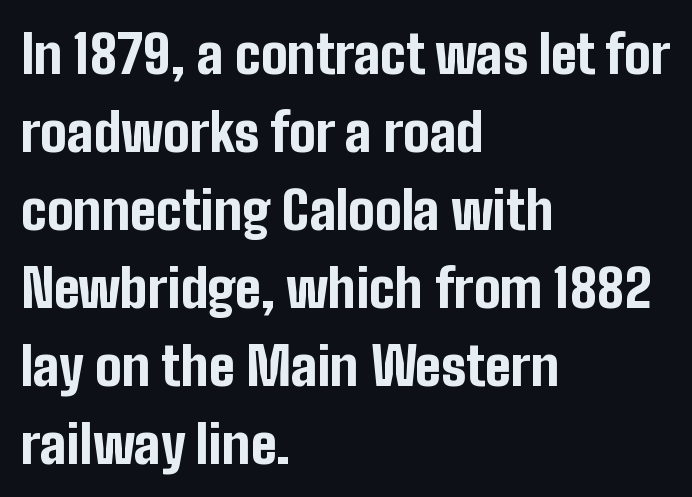
The image shows 53 px bold, condensed sans-serif type, upright; set left-aligned, normal line spacing (1.47x), normal letter spacing, not underlined; low stroke contrast and a medium x-height.
